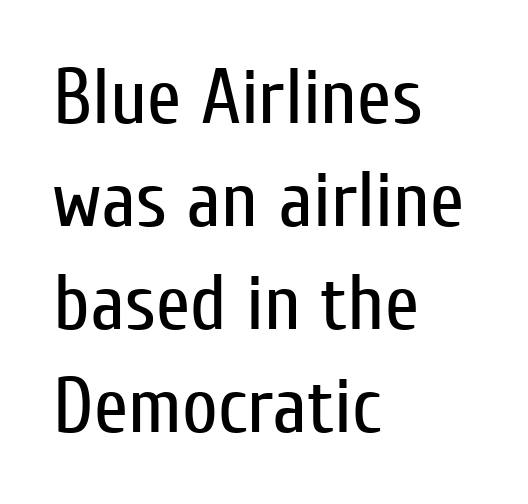
Unlike italic type, these characters show no tilt at all. The block of text has a typical density, with ordinary space between rows. The text block is weighted toward the left margin, trailing off unevenly rightward. This sample has the flowing, uneven cadence of proportional lettering.
